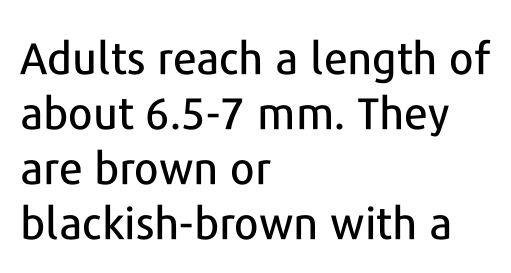
In terms of posture, this sample is upright. No feet cap the strokes, marking this as sans-serif type. The passage shown is not underscored anywhere. Characters follow at the spacing the type designer built in.
